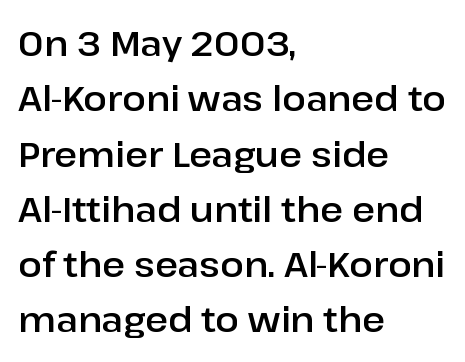
The image shows 35 px sans-serif type, upright; set left-aligned, normal line spacing (1.58x), normal letter spacing, not underlined; low stroke contrast and a medium x-height.
